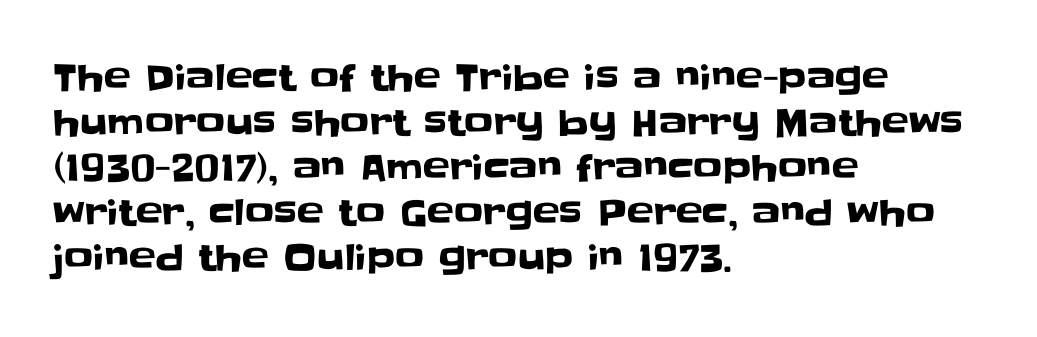
The type family on display is of the sans-serif kind. The passage shown is not underscored anywhere. The axis of the letterforms is exactly vertical. The face used here is proportionally spaced, like ordinary book or web type.
